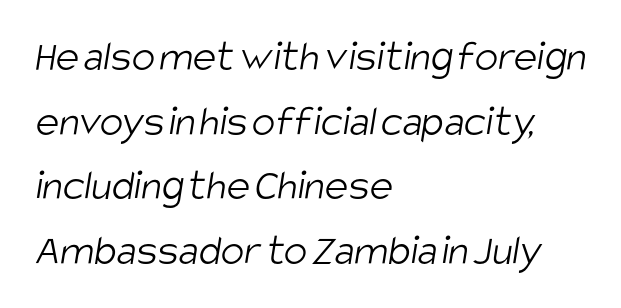
{"serif": "no", "bold": "no", "weight": "light", "width": "condensed", "stroke_contrast": "low", "x_height": "large", "monospaced": "no", "underline": "no", "align": "left", "line_spacing": "normal", "line_spacing_ratio": 1.47, "letter_spacing": "normal", "letter_spacing_em": 0.0, "glyph_px": 44}
